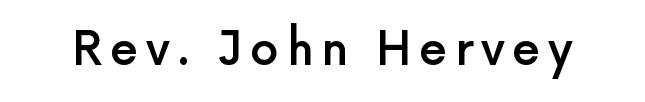
Q: Is the text bold? A: Semi-bold.
Q: Is the text italic (slanted)? A: No, it is upright.
Q: Is the typeface a serif or a sans-serif typeface? A: Sans-serif.
Q: Is the text underlined? A: No.
Q: Width (condensed, normal, or wide)? A: Normal.
Q: x-height? A: Medium.
Q: Monospaced? A: No.
